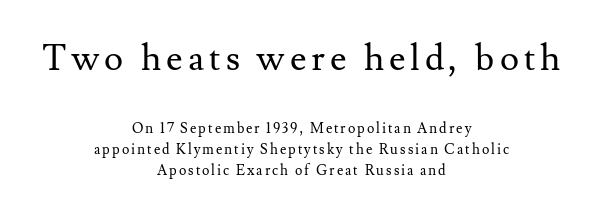
The image shows 36 px regular-weight serif type, upright; set centered, normal line spacing (1.5x), not underlined; the first (top) block is 2.57x larger; medium stroke contrast and a small x-height.
